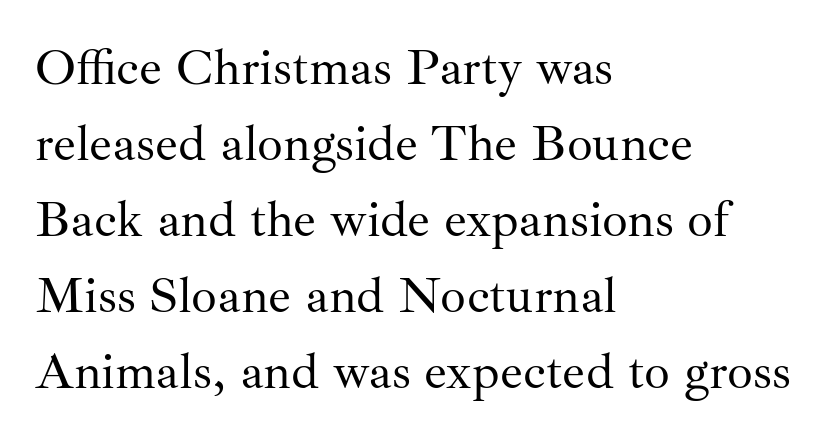
The image shows 51 px regular-weight serif type, upright; set left-aligned, normal line spacing (1.49x), normal letter spacing, not underlined; medium stroke contrast and a small x-height.
